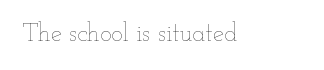
{"italic": "no", "bold": "no", "underline": "no", "letter_spacing": "normal", "letter_spacing_em": 0.0, "glyph_px": 25}
